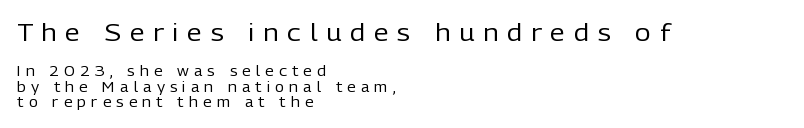
Q: Is the text bold? A: No.
Q: Is the text italic (slanted)? A: No, it is upright.
Q: Is the text underlined? A: No.
Q: How is the paragraph aligned? A: Left-aligned.
Q: Is the spacing between letters normal or unusually wide? A: Unusually wide.
Q: Is the spacing between lines tight, normal or loose? A: Tight.
Q: Which block of text is set in a larger size, the first (top) or the second (bottom)? A: The first (top) one.
